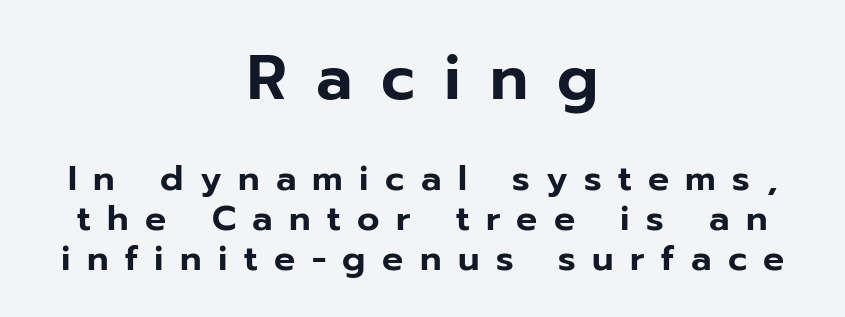
{"serif": "no", "italic": "no", "width": "normal", "stroke_contrast": "low", "x_height": "medium", "monospaced": "no", "underline": "no", "align": "center", "line_spacing": "tight", "line_spacing_ratio": 1.14, "letter_spacing": "wide", "letter_spacing_em": 0.47, "larger_block": "first", "size_ratio": 1.77, "glyph_px": 62}
